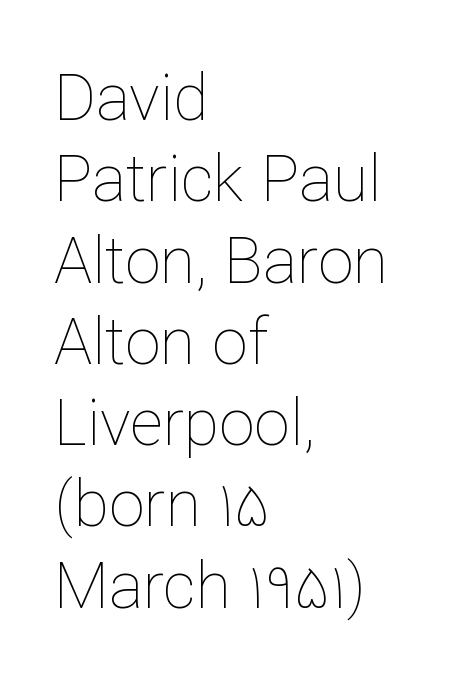
The rendering keeps characters at their native spacing. A roman cut, with each character standing at attention. Proportional: the letters do not fall into vertical columns. Underlining? Definitely not there.
